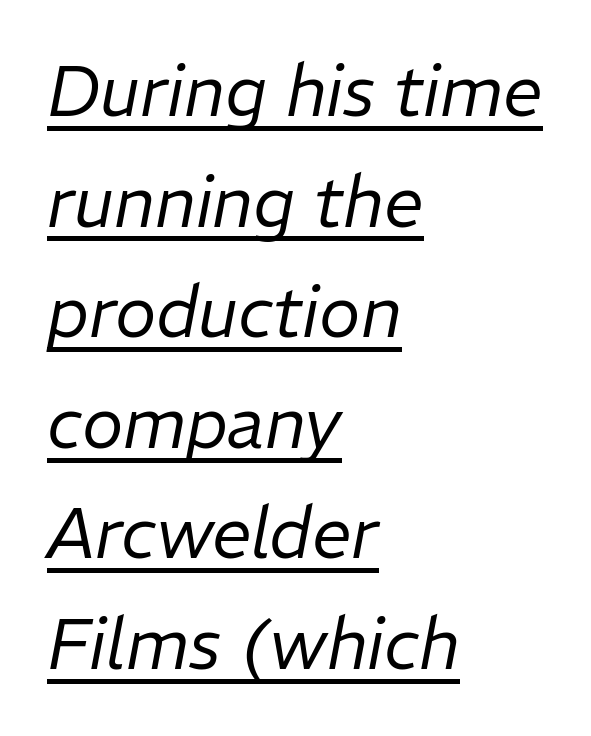
{"italic": "yes", "lean": "right", "slant_degrees": 11, "bold": "no", "weight": "regular", "width": "normal", "stroke_contrast": "low", "x_height": "medium", "monospaced": "no", "underline": "yes", "align": "left", "line_spacing": "normal", "line_spacing_ratio": 1.58, "letter_spacing": "normal", "letter_spacing_em": 0.0, "glyph_px": 70}
